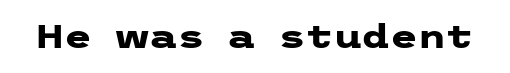
The rendering keeps characters at their native spacing. Has an underline been added? It has not. Font category for this specimen: sans-serif. These lines were composed using upright roman letters. Pretty heavy lettering here — definitely bold.
